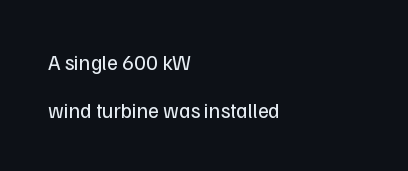
The image shows 21 px text type, upright; set left-aligned, loose line spacing (2.28x), normal letter spacing, not underlined.
